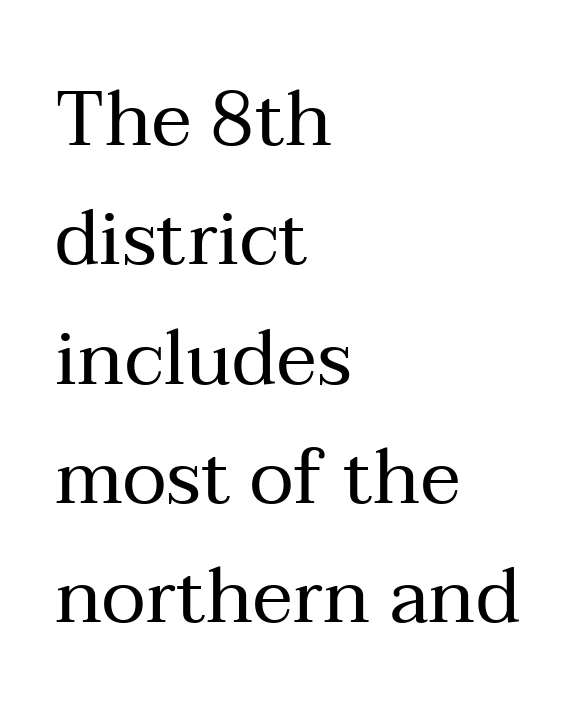
Default kerning and tracking; the words read as compact shapes. Note the varied advance widths — an 'i' is clearly narrower than an 'm'. Ordinary non-slanted type is in use. A typesetter would label this face a serif.
